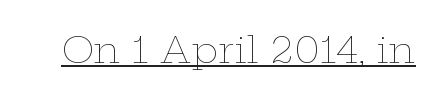
The image shows 36 px thin, wide type, upright; set normal letter spacing, underlined; low stroke contrast and a medium x-height.
